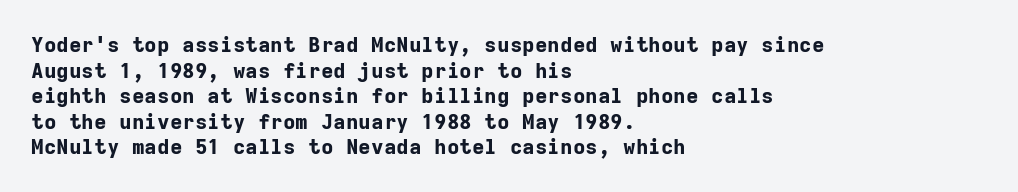
Is there any slant? The stems are plumb. The zone under the glyphs is completely vacant. Caption: bold face, heavy strokes. Each word holds together tightly as a unit, with standard inter-letter gaps. Does the copy run flush right? No — it runs flush left.
